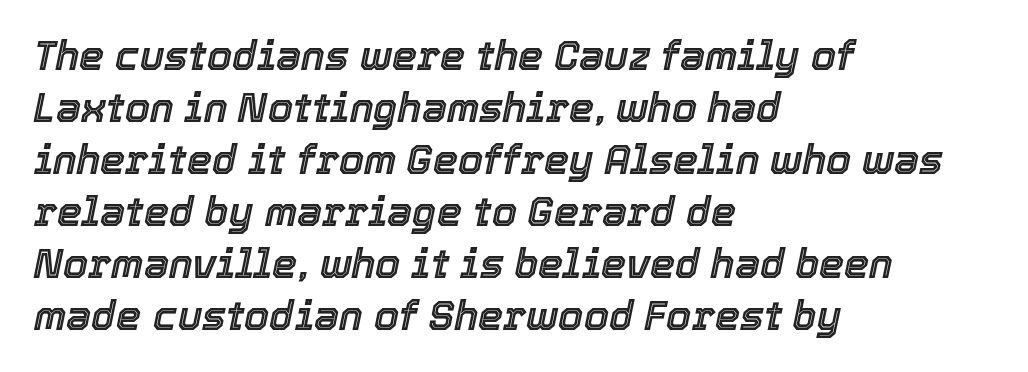
{"italic": "yes", "lean": "right", "slant_degrees": 12, "width": "normal", "x_height": "medium", "monospaced": "no", "underline": "no", "align": "left", "line_spacing": "normal", "line_spacing_ratio": 1.3, "letter_spacing": "normal", "letter_spacing_em": 0.0, "glyph_px": 40}
